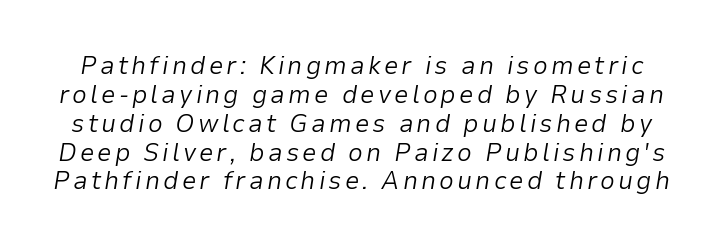
The image shows 26 px text type, italic (leaning right); set tight line spacing (1.11x), not underlined.
